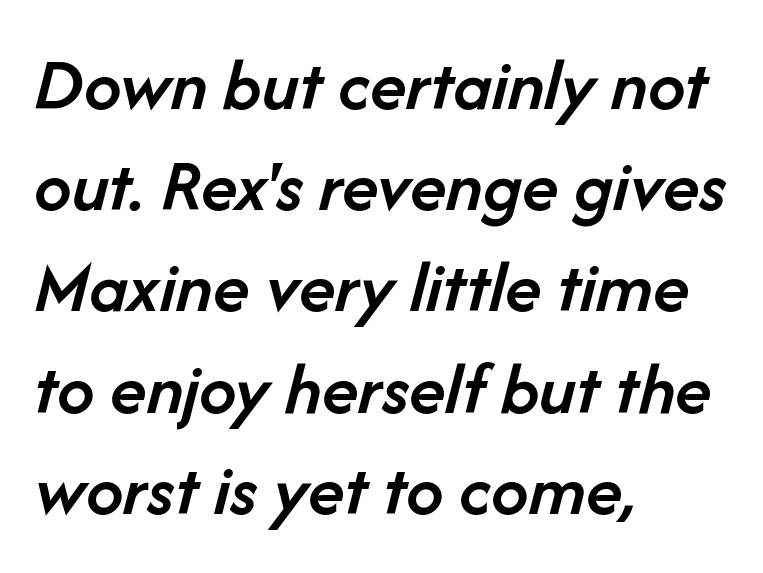
Q: Is the text bold? A: Semi-bold.
Q: Is the text italic (slanted)? A: Yes, it leans right by about 14 degrees.
Q: Is the text underlined? A: No.
Q: How is the paragraph aligned? A: Left-aligned.
Q: Is the spacing between letters normal or unusually wide? A: Normal.
Q: Is the spacing between lines tight, normal or loose? A: Normal.
Q: Width (condensed, normal, or wide)? A: Normal.
Q: Stroke contrast? A: Low.
Q: x-height? A: Medium.
Q: Monospaced? A: No.
